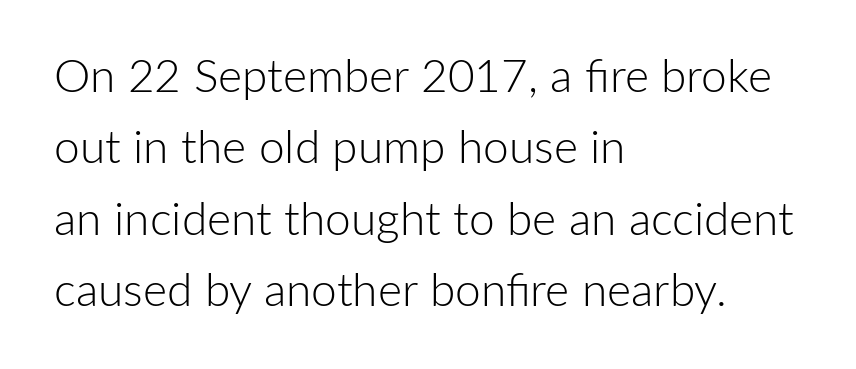
Standard letterfit; no display-style spreading of the glyphs. A classic flush-left, rag-right setting is used for this passage. A quiet, ordinary-to-light weight characterises the typeface. If you measured baseline to baseline, you'd find a middling distance. The type family on display is of the sans-serif kind. Italic? Not at all — the glyphs are vertical.
